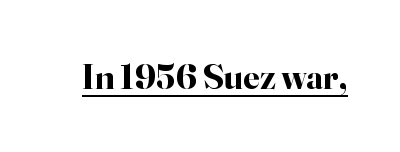
{"serif": "yes", "italic": "no", "bold": "yes", "weight": "bold", "width": "normal", "stroke_contrast": "high", "x_height": "small", "monospaced": "no", "underline": "yes", "letter_spacing": "normal", "letter_spacing_em": 0.0, "glyph_px": 36}
